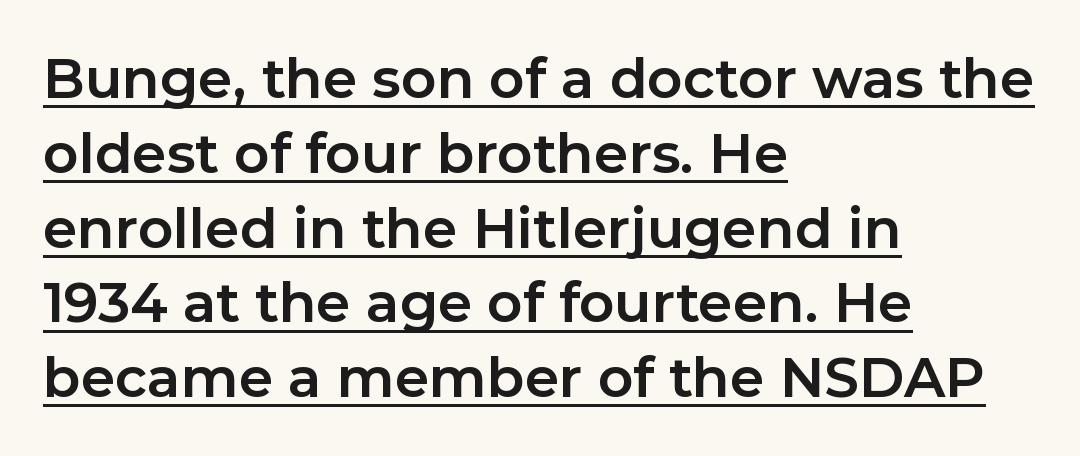
{"serif": "no", "italic": "no", "bold": "yes", "weight": "bold", "width": "normal", "stroke_contrast": "low", "x_height": "medium", "monospaced": "no", "underline": "yes", "align": "left", "line_spacing": "normal", "line_spacing_ratio": 1.36, "letter_spacing": "normal", "letter_spacing_em": 0.0, "glyph_px": 55}
